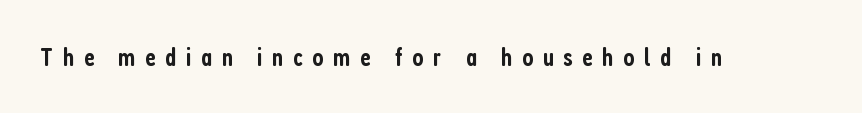
As a designer I'd log this as weight 600, semibold. Quick note: not italic, upright. The passage shown is not underscored anywhere. Here the glyphs are tracked loosely, breaking word shapes into spaced letters.
